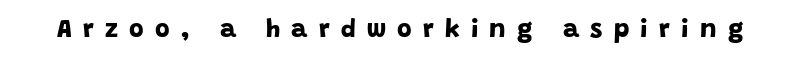
Pretty heavy lettering here — definitely bold. Honestly, the letter spacing is so wide it's the main thing you notice. Unmarked baselines from the first word to the last.
